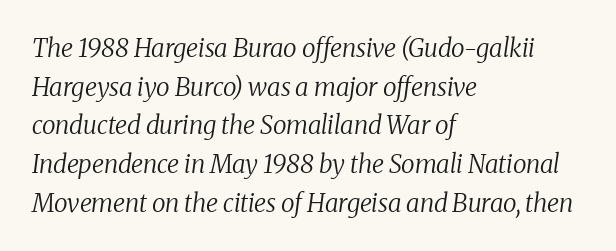
{"italic": "yes", "lean": "right", "slant_degrees": 8, "bold": "no", "underline": "no", "align": "left", "line_spacing": "normal", "line_spacing_ratio": 1.55, "letter_spacing": "normal", "letter_spacing_em": 0.0, "glyph_px": 25}
